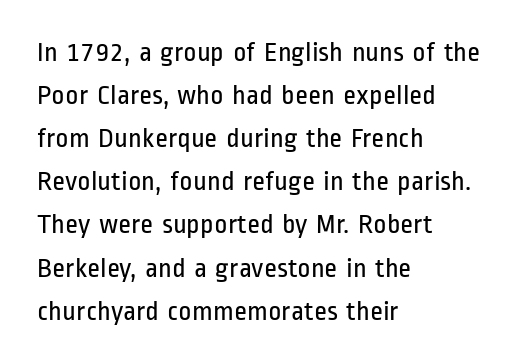
These glyphs show unthickened strokes, regular width or finer. This sample uses an upright cut, with every glyph sitting square on the baseline. Here the designer chose a conventional face with non-uniform glyph widths. Plain, unruled lines of type. The type family on display is of the sans-serif kind.
